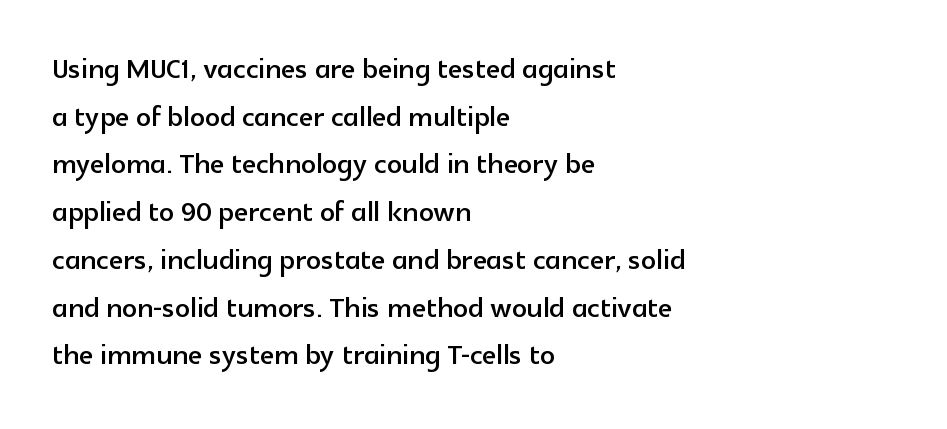
{"serif": "no", "italic": "no", "width": "normal", "x_height": "medium", "monospaced": "no", "underline": "no", "align": "left", "line_spacing": "normal", "line_spacing_ratio": 1.29, "letter_spacing": "normal", "letter_spacing_em": 0.0, "glyph_px": 37}
